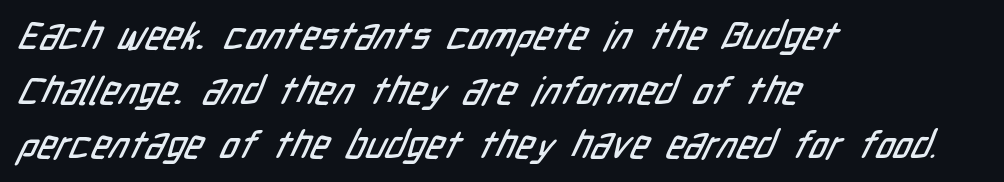
{"serif": "no", "width": "condensed", "stroke_contrast": "low", "x_height": "medium", "monospaced": "no", "underline": "no", "align": "left", "line_spacing": "normal", "line_spacing_ratio": 1.4, "letter_spacing": "normal", "letter_spacing_em": 0.0, "glyph_px": 39}
